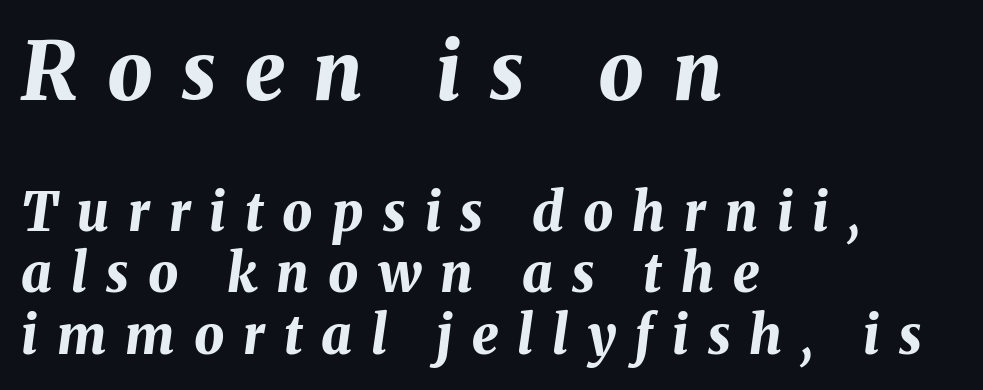
The designer gave the opening block more size than the closing block. Substantial extra tracking has been applied to these lines. Line starts are locked; line ends wander. Rule under the text: the space is simply empty.
